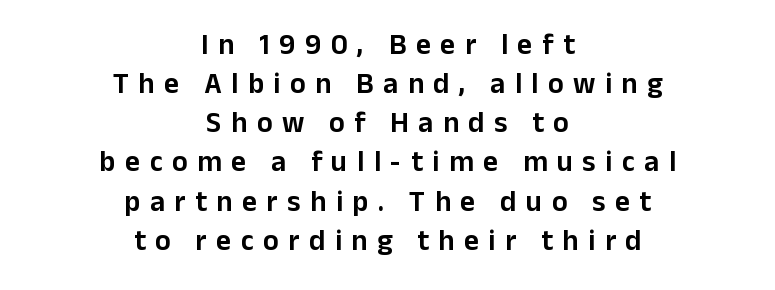
Q: Is the text italic (slanted)? A: No, it is upright.
Q: Is the typeface a serif or a sans-serif typeface? A: Sans-serif.
Q: Is the text underlined? A: No.
Q: How is the paragraph aligned? A: Centered.
Q: Is the spacing between letters normal or unusually wide? A: Unusually wide.
Q: Is the spacing between lines tight, normal or loose? A: Normal.
Q: Width (condensed, normal, or wide)? A: Normal.
Q: Stroke contrast? A: Low.
Q: x-height? A: Medium.
Q: Monospaced? A: No.
